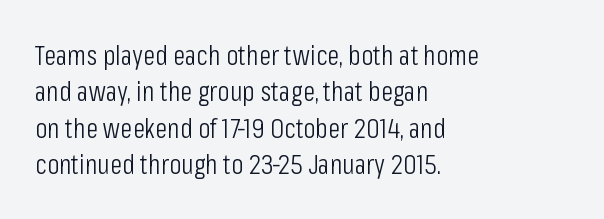
The face used here is proportionally spaced, like ordinary book or web type. Decoration check: the copy has no underline. The vertical gap from one line to the next is medium. Compared with a centered layout, this one pins lines to the left instead. The font's upright variant was chosen for this text.
